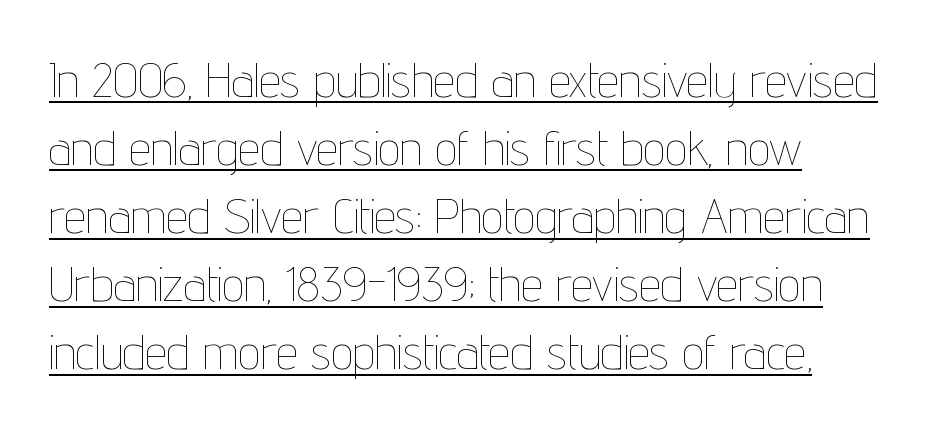
{"italic": "no", "bold": "no", "weight": "thin", "width": "condensed", "stroke_contrast": "low", "x_height": "medium", "monospaced": "no", "underline": "yes", "align": "left", "line_spacing": "normal", "line_spacing_ratio": 1.39, "letter_spacing": "normal", "letter_spacing_em": 0.0, "glyph_px": 49}
